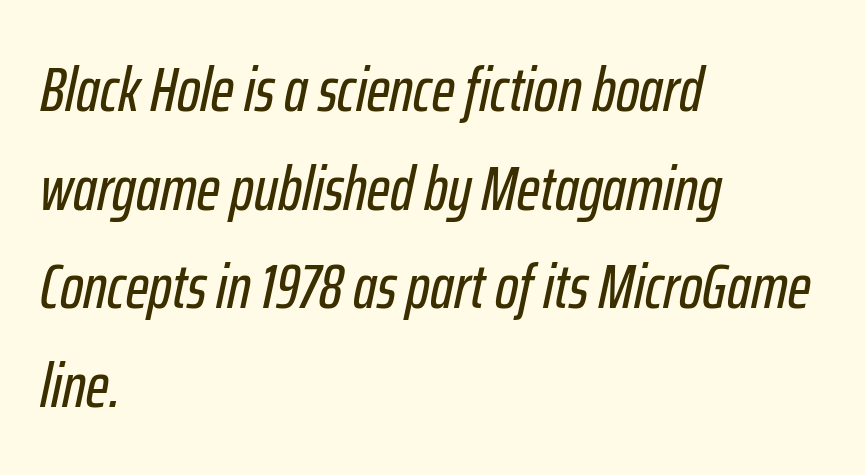
The image shows 62 px condensed type, italic (leaning right); set left-aligned, normal line spacing (1.59x), normal letter spacing, not underlined; low stroke contrast and a medium x-height.
